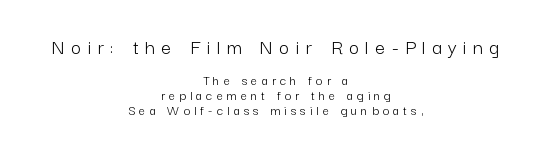
The image shows 22 px text type, upright; set centered, tight line spacing (1.04x), unusually wide letter spacing (+0.3 em), not underlined; the first (top) block is 1.57x larger.
